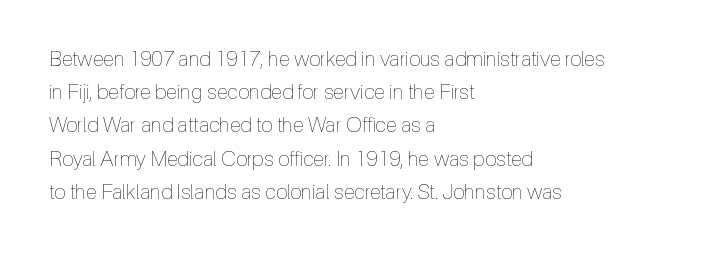
Q: Is the text bold? A: No.
Q: Is the text italic (slanted)? A: No, it is upright.
Q: Is the text underlined? A: No.
Q: How is the paragraph aligned? A: Left-aligned.
Q: Is the spacing between letters normal or unusually wide? A: Normal.
Q: Is the spacing between lines tight, normal or loose? A: Normal.
